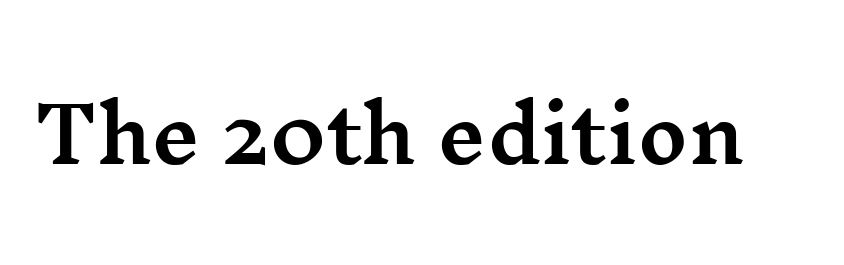
The image shows 76 px wide serif type, upright; set normal letter spacing, not underlined; medium stroke contrast and a medium x-height.
